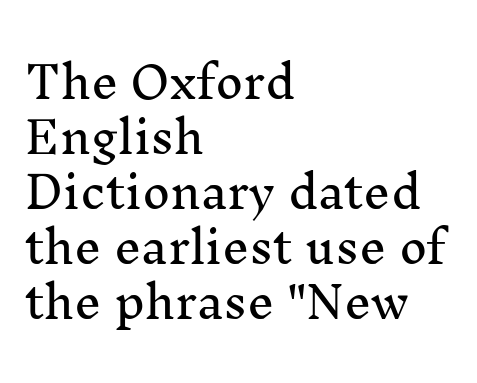
The rag falls on the right side of this text block. Italic? Not at all — the glyphs are vertical. The horizontal fit of the characters is conventional and even. Proportional: the letters do not fall into vertical columns. The characters display serif detailing at their extremities.
